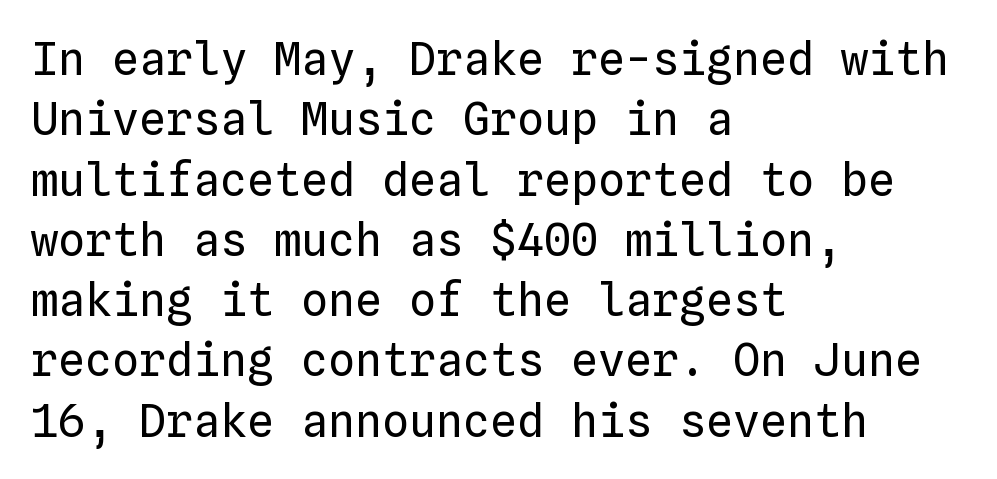
The image shows 45 px regular-weight type, upright, monospaced; set left-aligned, normal line spacing (1.34x), normal letter spacing, not underlined; low stroke contrast and a medium x-height.
